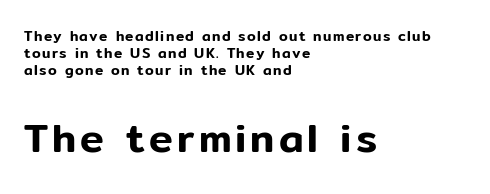
Q: Is the text italic (slanted)? A: No, it is upright.
Q: Is the typeface a serif or a sans-serif typeface? A: Sans-serif.
Q: Is the text underlined? A: No.
Q: How is the paragraph aligned? A: Left-aligned.
Q: Which block of text is set in a larger size, the first (top) or the second (bottom)? A: The second (bottom) one.
Q: Width (condensed, normal, or wide)? A: Normal.
Q: Stroke contrast? A: Low.
Q: x-height? A: Medium.
Q: Monospaced? A: No.
